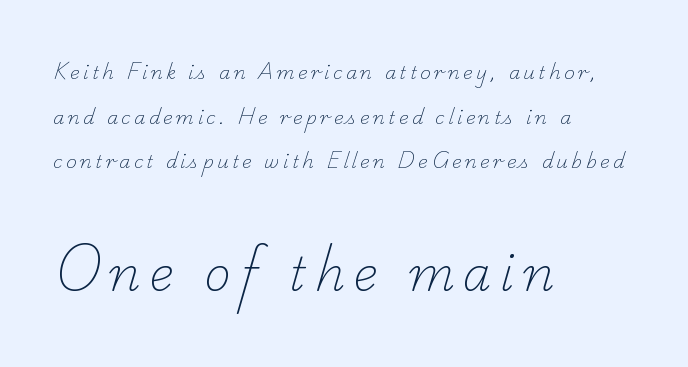
{"serif": "yes", "bold": "no", "weight": "light", "width": "normal", "stroke_contrast": "low", "x_height": "small", "monospaced": "no", "underline": "no", "align": "left", "line_spacing": "loose", "line_spacing_ratio": 2.48, "larger_block": "second", "size_ratio": 2.56, "glyph_px": 46}
